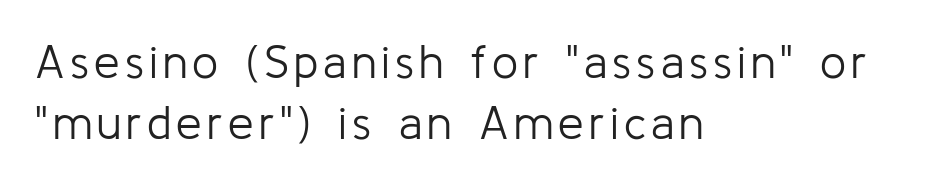
The image shows 46 px light sans-serif type, upright; set left-aligned, normal line spacing (1.32x), not underlined; low stroke contrast and a medium x-height.
